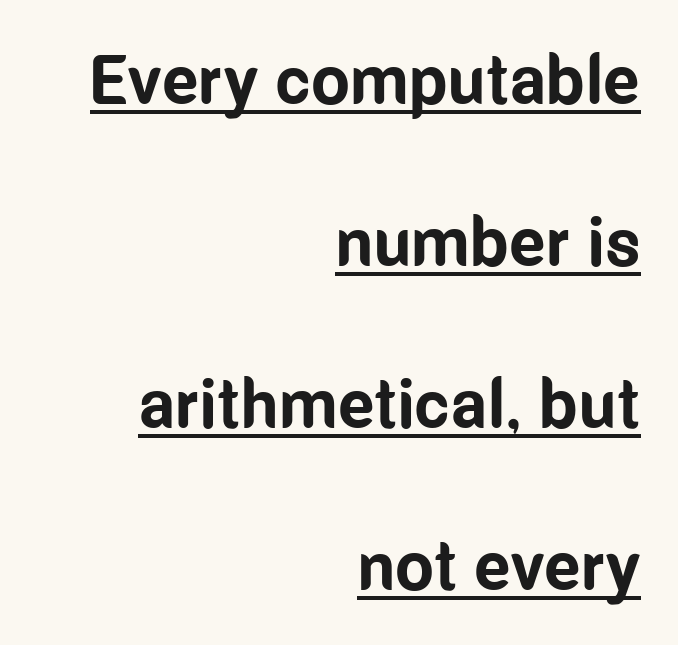
The image shows 69 px bold, condensed sans-serif type, upright; set right-aligned, loose line spacing (2.35x), normal letter spacing, underlined; low stroke contrast and a medium x-height.
